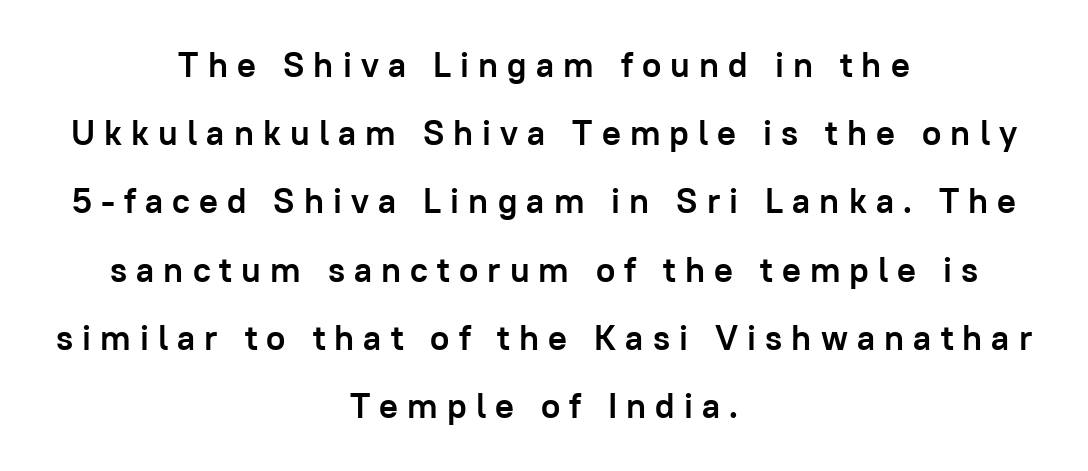
Leading: increased. A student would call this center alignment; a typographer would say set centered. Letter spacing: wide. Looks like regular typesetting: each glyph gets only the width it needs. Typographic density is high because the face is bold. The foot of each line stays bare and open.
